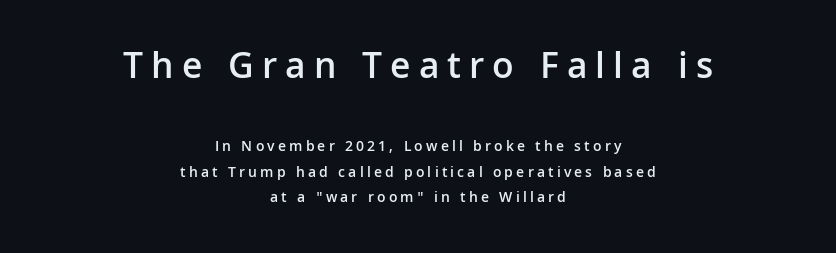
{"serif": "no", "italic": "no", "bold": "semi", "weight": "semibold", "width": "normal", "stroke_contrast": "low", "x_height": "medium", "monospaced": "no", "underline": "no", "align": "center", "line_spacing_ratio": 1.72, "letter_spacing": "wide", "letter_spacing_em": 0.21, "larger_block": "first", "size_ratio": 2.53, "glyph_px": 38}
